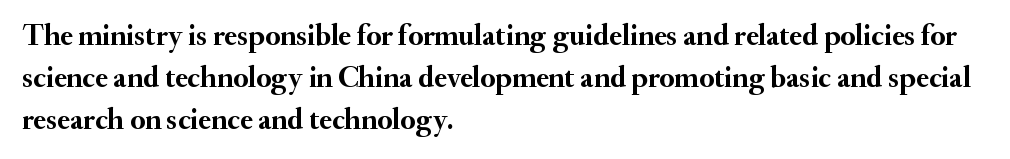
The image shows 30 px semibold serif type, upright; set left-aligned, normal line spacing (1.4x), normal letter spacing, not underlined; medium stroke contrast and a small x-height.
